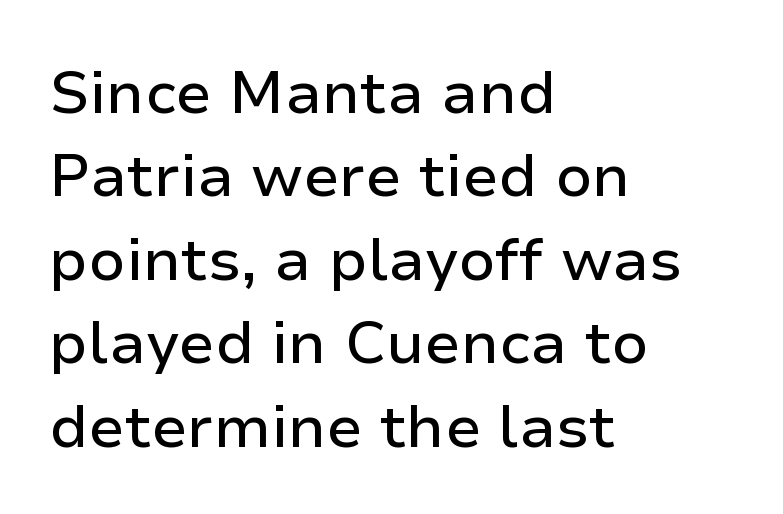
{"serif": "no", "italic": "no", "width": "normal", "stroke_contrast": "low", "x_height": "medium", "monospaced": "no", "underline": "no", "align": "left", "line_spacing": "normal", "line_spacing_ratio": 1.39, "letter_spacing": "normal", "letter_spacing_em": 0.0, "glyph_px": 60}
